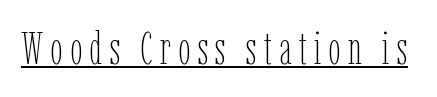
The image shows 45 px thin, condensed type, upright; set underlined; low stroke contrast and a medium x-height.
